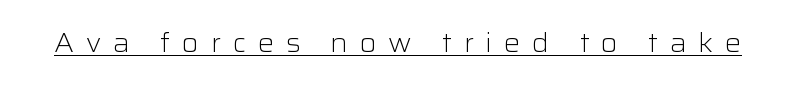
{"italic": "no", "bold": "no", "underline": "yes", "letter_spacing": "wide", "letter_spacing_em": 0.44, "glyph_px": 27}
